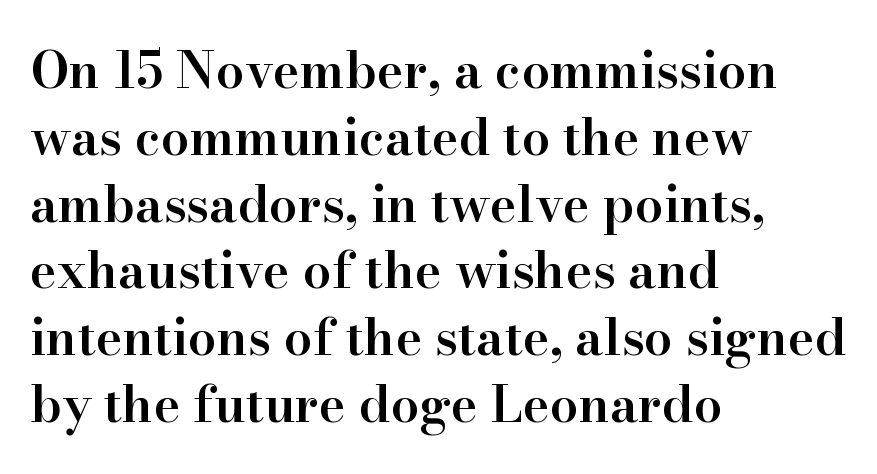
Q: Is the text bold? A: Semi-bold.
Q: Is the text italic (slanted)? A: No, it is upright.
Q: Is the typeface a serif or a sans-serif typeface? A: Serif.
Q: Is the text underlined? A: No.
Q: How is the paragraph aligned? A: Left-aligned.
Q: Is the spacing between letters normal or unusually wide? A: Normal.
Q: Is the spacing between lines tight, normal or loose? A: Normal.
Q: Width (condensed, normal, or wide)? A: Normal.
Q: Stroke contrast? A: High.
Q: x-height? A: Small.
Q: Monospaced? A: No.
